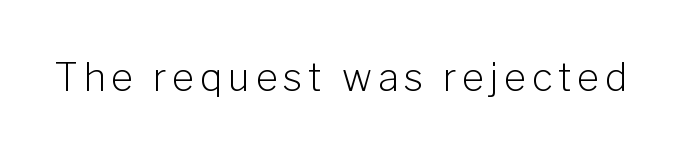
No heavy texture on the line: the type isn't bold. This sample uses an upright cut, with every glyph sitting square on the baseline. Nothing sits at the stroke ends, so this counts as sans-serif. Lines of text with bare space underneath. Looks like regular typesetting: each glyph gets only the width it needs.
